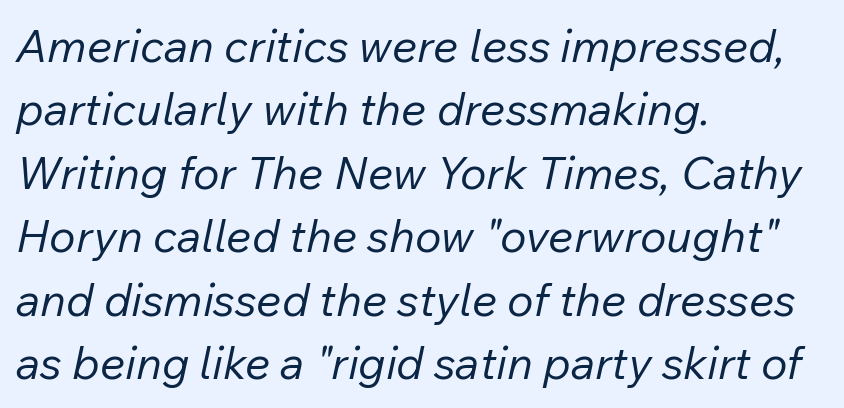
{"italic": "yes", "lean": "right", "slant_degrees": 12, "bold": "no", "weight": "regular", "width": "normal", "stroke_contrast": "low", "x_height": "medium", "monospaced": "no", "underline": "no", "align": "left", "line_spacing": "normal", "line_spacing_ratio": 1.41, "letter_spacing": "normal", "letter_spacing_em": 0.0, "glyph_px": 45}
